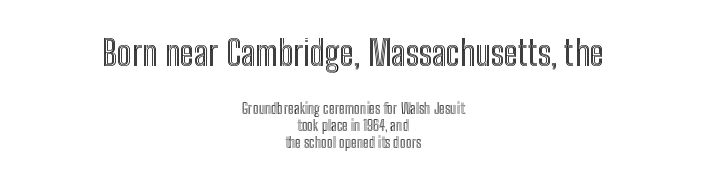
The image shows 34 px condensed type, upright; set centered, line spacing 1.21x, normal letter spacing, not underlined; the first (top) block is 2.43x larger; a medium x-height.
